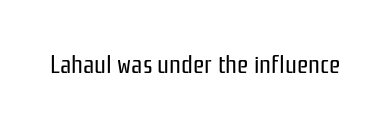
A roman cut, with each character standing at attention. Decoration check: the copy has no underline. The gaps between neighbouring characters are ordinary and unremarkable. Bold? No — there's no thickening of the strokes.
